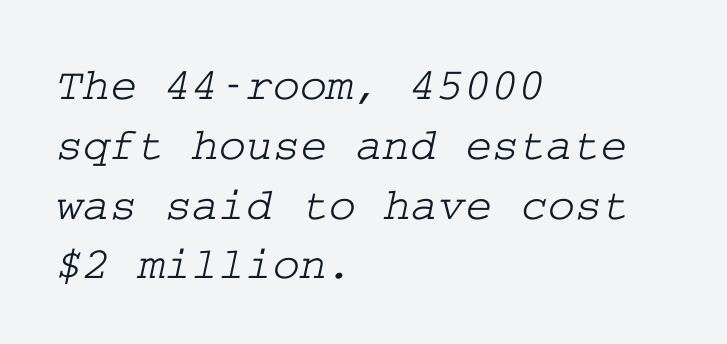
The image shows 46 px wide serif type; set left-aligned, normal line spacing (1.3x), normal letter spacing, not underlined; low stroke contrast and a medium x-height.
